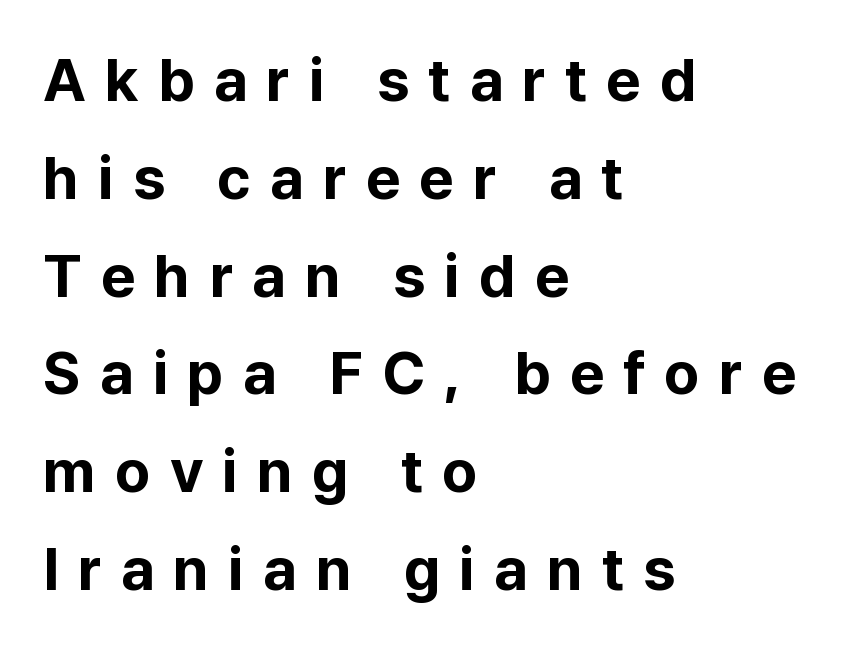
{"serif": "no", "italic": "no", "bold": "yes", "weight": "bold", "width": "normal", "stroke_contrast": "low", "x_height": "medium", "monospaced": "no", "underline": "no", "align": "left", "line_spacing": "normal", "line_spacing_ratio": 1.63, "letter_spacing": "wide", "letter_spacing_em": 0.32, "glyph_px": 60}
